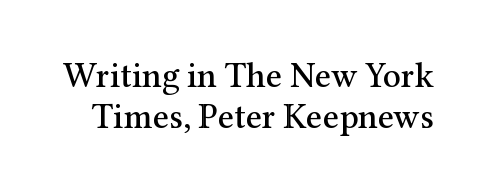
The image shows 35 px serif type, upright; set line spacing 1.17x, normal letter spacing, not underlined; medium stroke contrast and a medium x-height.
